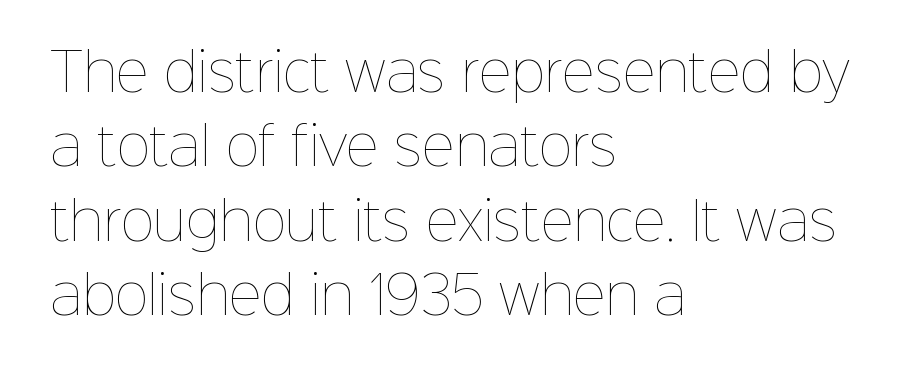
If you drew a ruler down the left edge, every line would touch it. Ink coverage per letter is moderate at most. Regarding leading, the lines here are spaced in the standard way. Plain, unruled lines of type. Tall strokes in this sample are plumb rather than angled.
